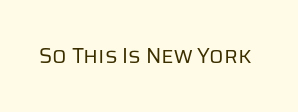
The image shows 21 px text type, upright; set normal letter spacing, not underlined.
